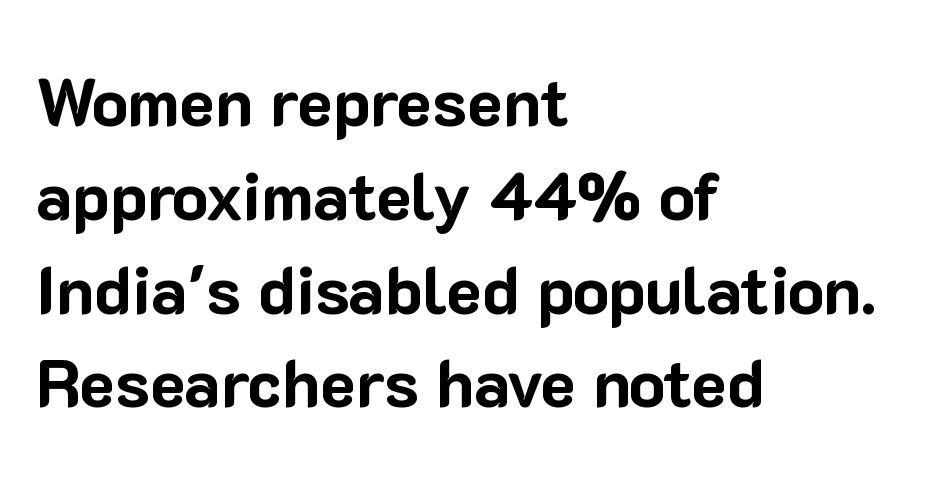
{"serif": "no", "italic": "no", "bold": "yes", "weight": "bold", "width": "normal", "stroke_contrast": "low", "x_height": "medium", "monospaced": "no", "underline": "no", "align": "left", "line_spacing": "normal", "line_spacing_ratio": 1.4, "letter_spacing": "normal", "letter_spacing_em": 0.0, "glyph_px": 67}
